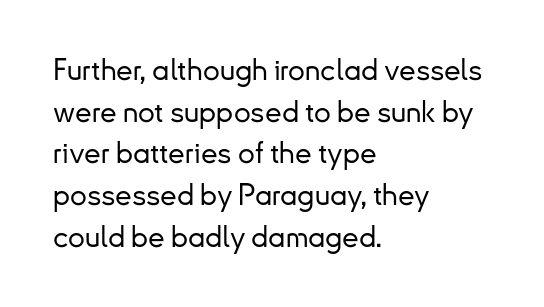
The image shows 30 px sans-serif type, upright; set left-aligned, normal line spacing (1.39x), normal letter spacing, not underlined; low stroke contrast and a small x-height.
